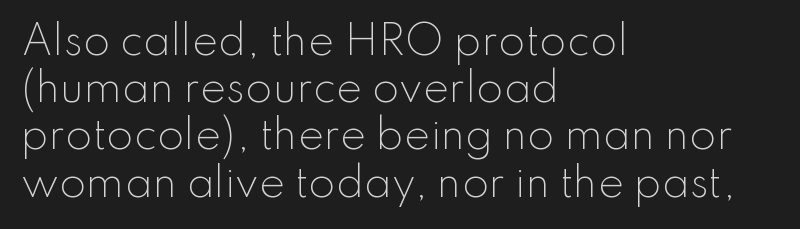
Think of a printed novel: that variable character pitch is what you see here. The letterforms sit at book weight or below. Posture: straight, roman, zero tilt. The zone under the glyphs is completely vacant.
